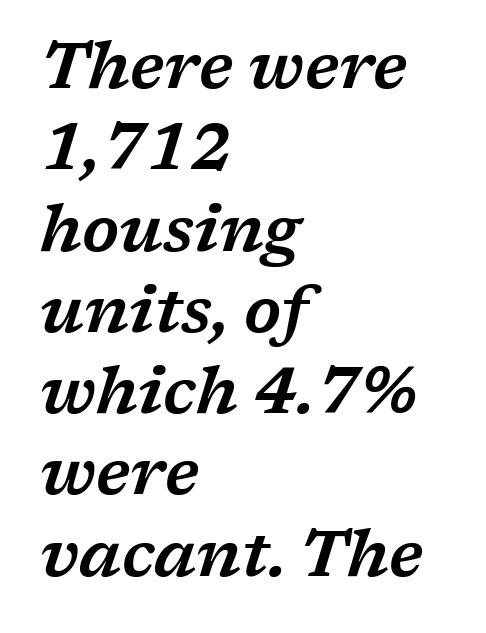
Q: Is the text italic (slanted)? A: Yes, it leans right by about 17 degrees.
Q: Is the typeface a serif or a sans-serif typeface? A: Serif.
Q: Is the text underlined? A: No.
Q: How is the paragraph aligned? A: Left-aligned.
Q: Is the spacing between letters normal or unusually wide? A: Normal.
Q: Is the spacing between lines tight, normal or loose? A: Normal.
Q: Width (condensed, normal, or wide)? A: Wide.
Q: Stroke contrast? A: Low.
Q: x-height? A: Medium.
Q: Monospaced? A: No.
